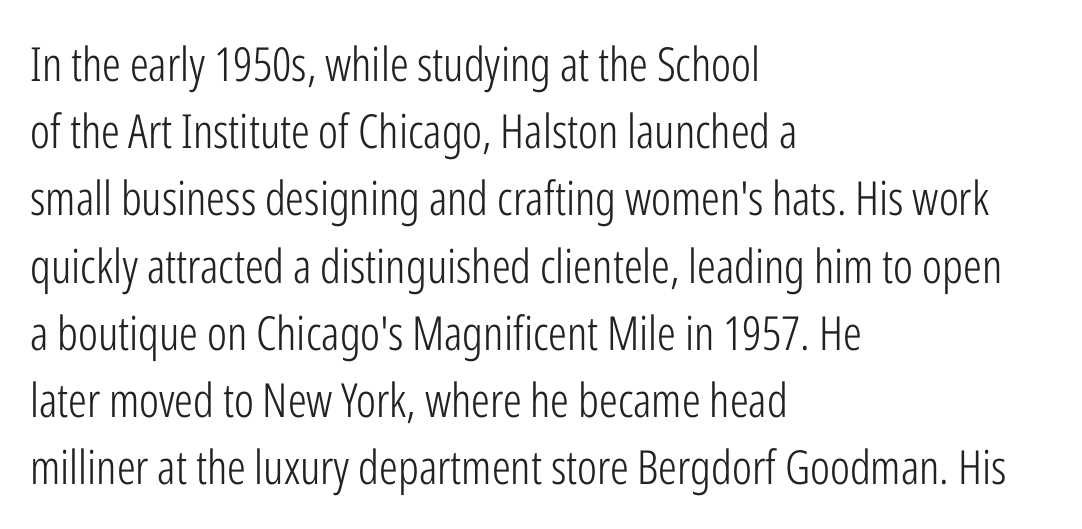
The image shows 47 px light, condensed sans-serif type, upright; set left-aligned, normal line spacing (1.43x), normal letter spacing, not underlined; low stroke contrast and a medium x-height.
